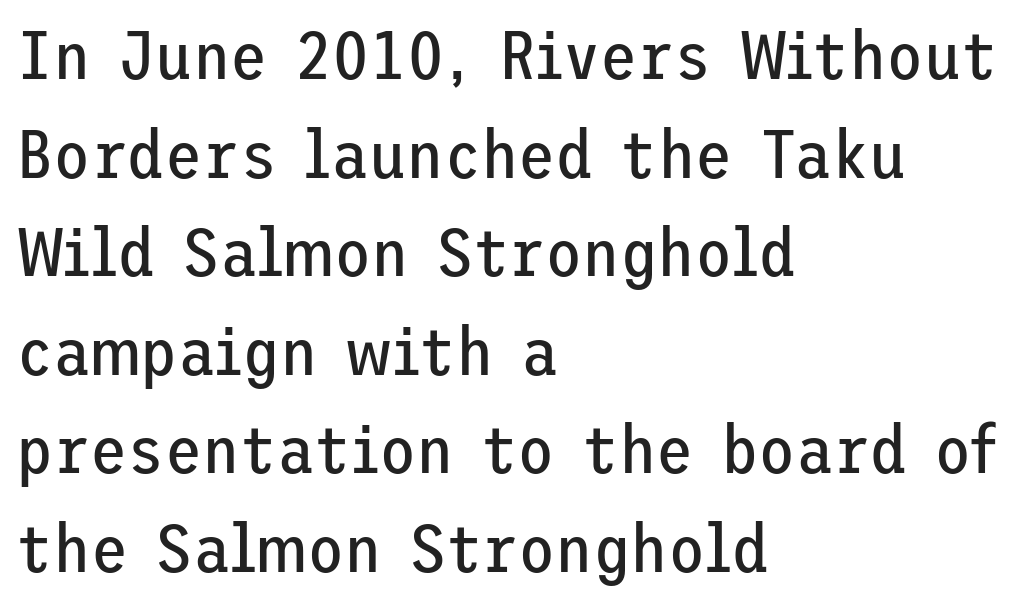
{"serif": "no", "italic": "no", "bold": "no", "weight": "regular", "width": "normal", "stroke_contrast": "low", "x_height": "medium", "underline": "no", "align": "left", "line_spacing": "normal", "line_spacing_ratio": 1.45, "letter_spacing": "normal", "letter_spacing_em": 0.0, "glyph_px": 68}
